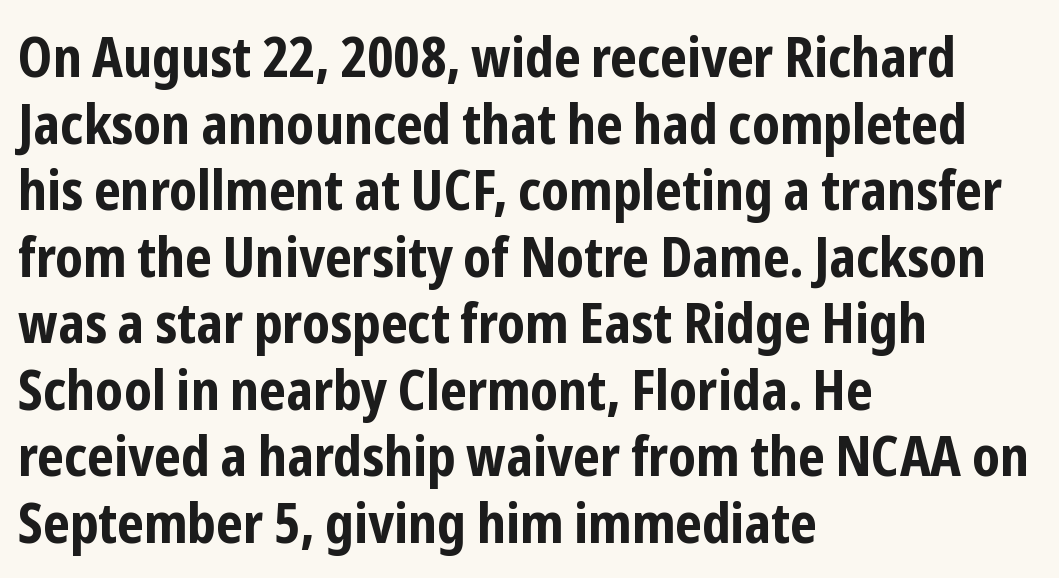
{"serif": "no", "italic": "no", "bold": "yes", "weight": "bold", "width": "condensed", "stroke_contrast": "low", "x_height": "medium", "monospaced": "no", "underline": "no", "align": "left", "line_spacing_ratio": 1.21, "letter_spacing": "normal", "letter_spacing_em": 0.0, "glyph_px": 55}
